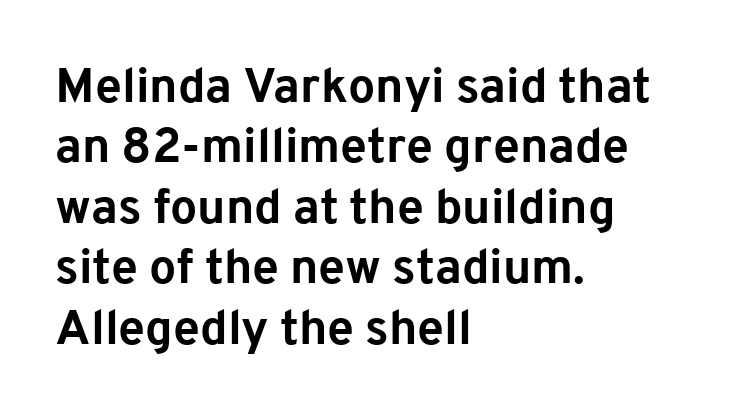
Q: Is the text bold? A: Yes.
Q: Is the text italic (slanted)? A: No, it is upright.
Q: Is the typeface a serif or a sans-serif typeface? A: Sans-serif.
Q: Is the text underlined? A: No.
Q: How is the paragraph aligned? A: Left-aligned.
Q: Is the spacing between letters normal or unusually wide? A: Normal.
Q: Is the spacing between lines tight, normal or loose? A: Normal.
Q: Width (condensed, normal, or wide)? A: Normal.
Q: Stroke contrast? A: Low.
Q: x-height? A: Medium.
Q: Monospaced? A: No.
